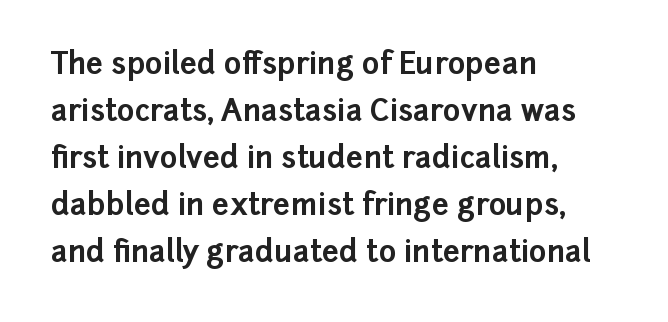
Q: Is the text bold? A: Yes.
Q: Is the text italic (slanted)? A: No, it is upright.
Q: Is the typeface a serif or a sans-serif typeface? A: Sans-serif.
Q: Is the text underlined? A: No.
Q: How is the paragraph aligned? A: Left-aligned.
Q: Is the spacing between letters normal or unusually wide? A: Normal.
Q: Is the spacing between lines tight, normal or loose? A: Normal.
Q: Width (condensed, normal, or wide)? A: Normal.
Q: Stroke contrast? A: Low.
Q: x-height? A: Medium.
Q: Monospaced? A: No.
